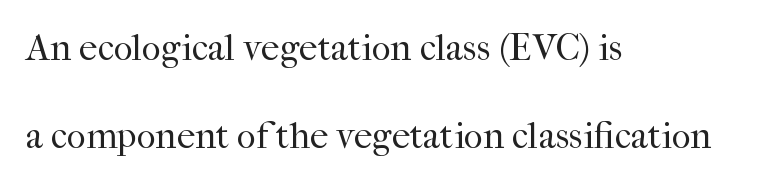
Q: Is the text bold? A: No.
Q: Is the text italic (slanted)? A: No, it is upright.
Q: Is the typeface a serif or a sans-serif typeface? A: Serif.
Q: Is the text underlined? A: No.
Q: How is the paragraph aligned? A: Left-aligned.
Q: Is the spacing between letters normal or unusually wide? A: Normal.
Q: Is the spacing between lines tight, normal or loose? A: Loose.
Q: Width (condensed, normal, or wide)? A: Normal.
Q: Stroke contrast? A: High.
Q: x-height? A: Medium.
Q: Monospaced? A: No.
